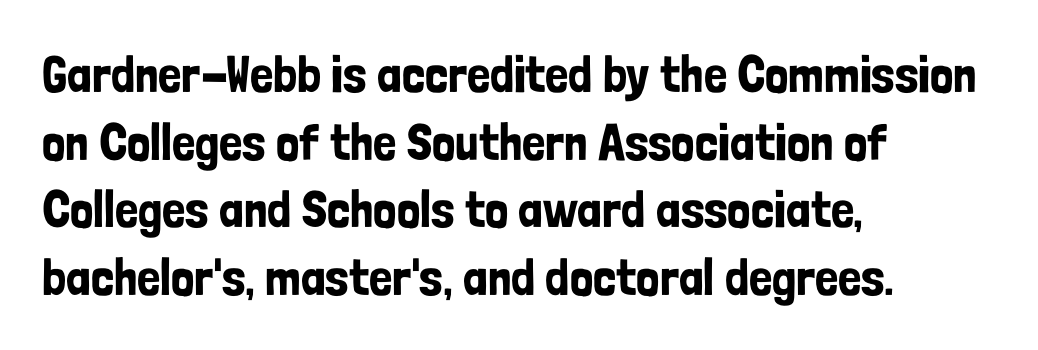
{"serif": "no", "italic": "no", "width": "condensed", "stroke_contrast": "low", "x_height": "medium", "monospaced": "no", "underline": "no", "align": "left", "line_spacing": "normal", "line_spacing_ratio": 1.3, "letter_spacing": "normal", "letter_spacing_em": 0.0, "glyph_px": 52}
